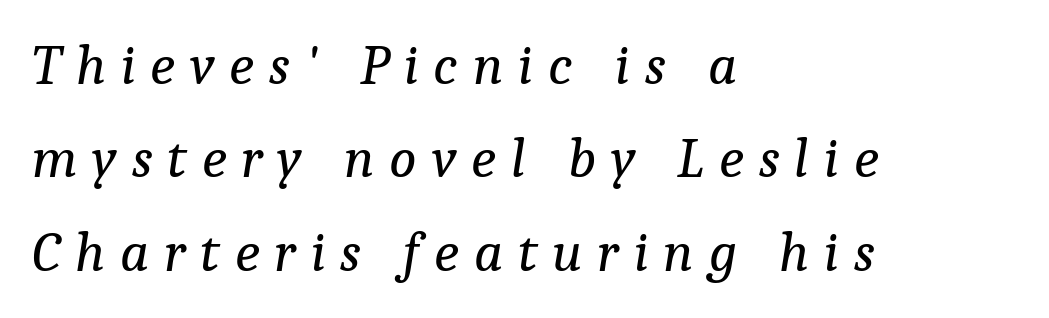
Q: Is the text bold? A: No.
Q: Is the text italic (slanted)? A: Yes, it leans right by about 9 degrees.
Q: Is the typeface a serif or a sans-serif typeface? A: Serif.
Q: Is the text underlined? A: No.
Q: How is the paragraph aligned? A: Left-aligned.
Q: Is the spacing between letters normal or unusually wide? A: Unusually wide.
Q: Is the spacing between lines tight, normal or loose? A: Normal.
Q: Width (condensed, normal, or wide)? A: Normal.
Q: Stroke contrast? A: Low.
Q: x-height? A: Medium.
Q: Monospaced? A: No.
